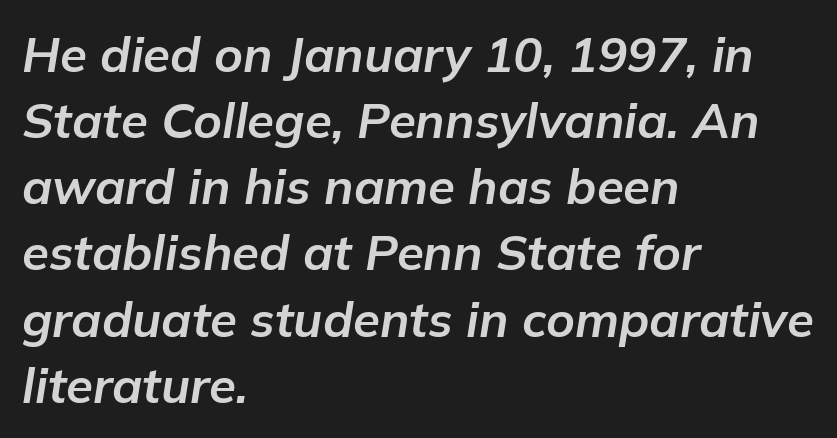
{"italic": "yes", "lean": "right", "slant_degrees": 9, "bold": "yes", "weight": "bold", "width": "normal", "stroke_contrast": "low", "x_height": "medium", "monospaced": "no", "underline": "no", "align": "left", "line_spacing": "normal", "line_spacing_ratio": 1.35, "letter_spacing": "normal", "letter_spacing_em": 0.0, "glyph_px": 49}
